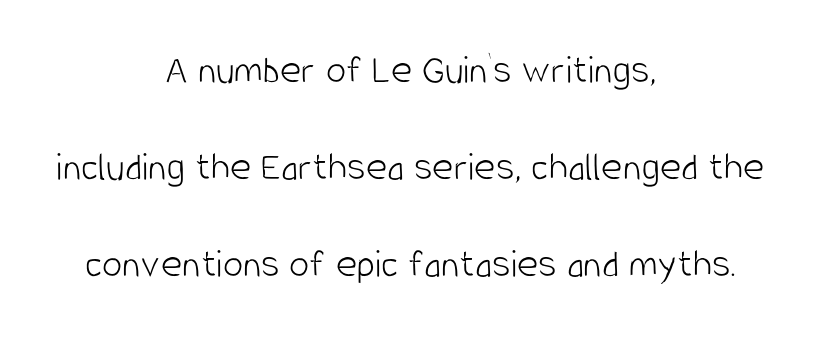
A bare baseline throughout the passage. This rendering leaves character spacing at its baseline value. These lines were composed using upright roman letters. Stem width sits at or under what a default text font uses. Leading is clearly above the norm, producing a sparse column.
